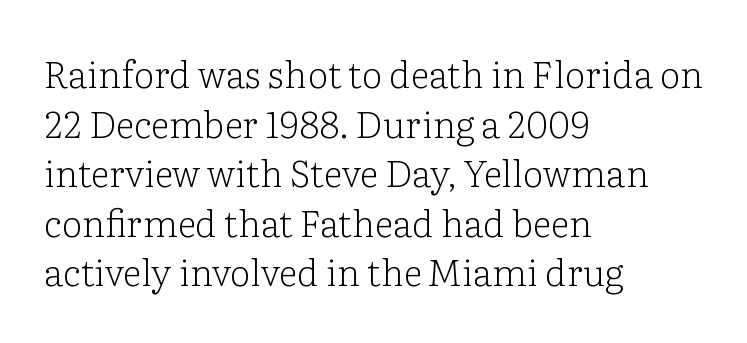
{"serif": "yes", "italic": "no", "bold": "no", "weight": "light", "width": "normal", "stroke_contrast": "low", "x_height": "medium", "monospaced": "no", "underline": "no", "align": "left", "line_spacing": "normal", "line_spacing_ratio": 1.34, "letter_spacing": "normal", "letter_spacing_em": 0.0, "glyph_px": 37}
